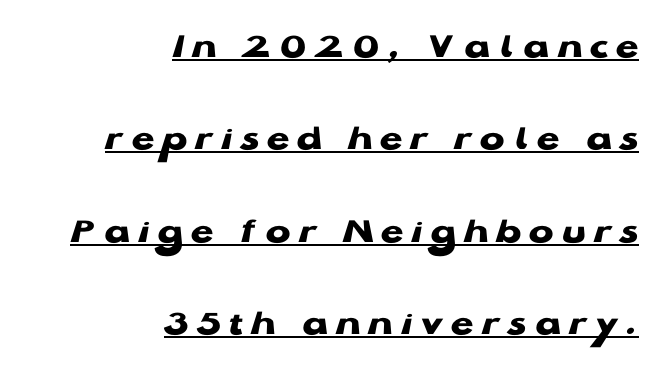
{"serif": "no", "italic": "no", "bold": "yes", "weight": "heavy", "width": "wide", "stroke_contrast": "low", "x_height": "medium", "monospaced": "no", "underline": "yes", "align": "right", "line_spacing": "loose", "line_spacing_ratio": 2.5, "letter_spacing": "wide", "letter_spacing_em": 0.21, "glyph_px": 37}
